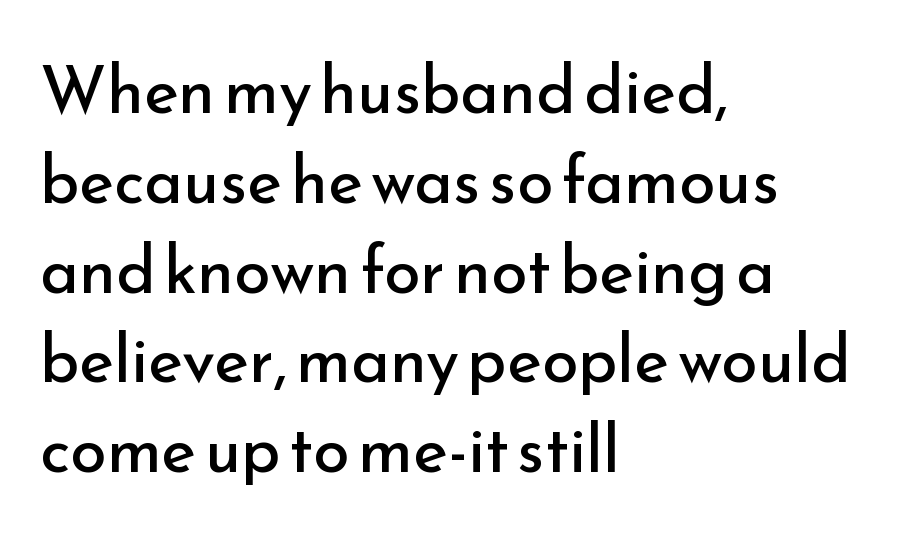
{"serif": "no", "italic": "no", "bold": "no", "weight": "regular", "width": "normal", "stroke_contrast": "low", "x_height": "small", "monospaced": "no", "underline": "no", "align": "left", "line_spacing": "normal", "line_spacing_ratio": 1.36, "letter_spacing": "normal", "letter_spacing_em": 0.0, "glyph_px": 66}
